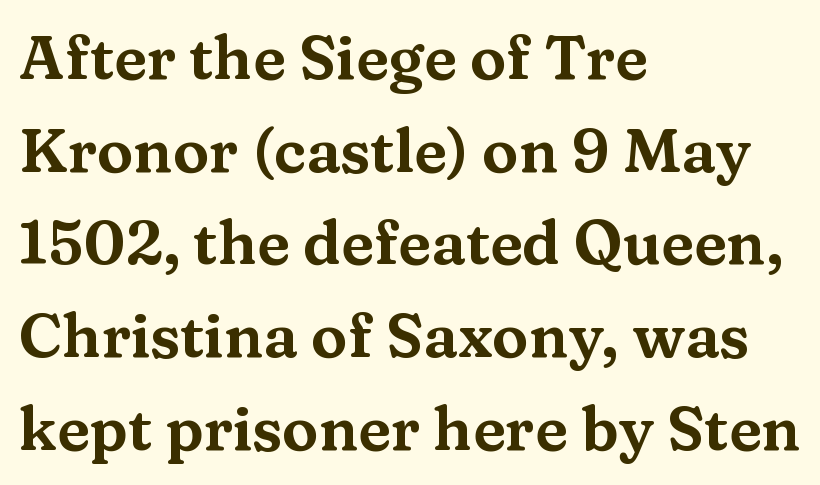
Spacing verdict: proportional, widths tailored to each character. Ordinary non-slanted type is in use. Layout note: lines flush left. Short note: letters normally spaced. The foot of each line stays bare and open.
